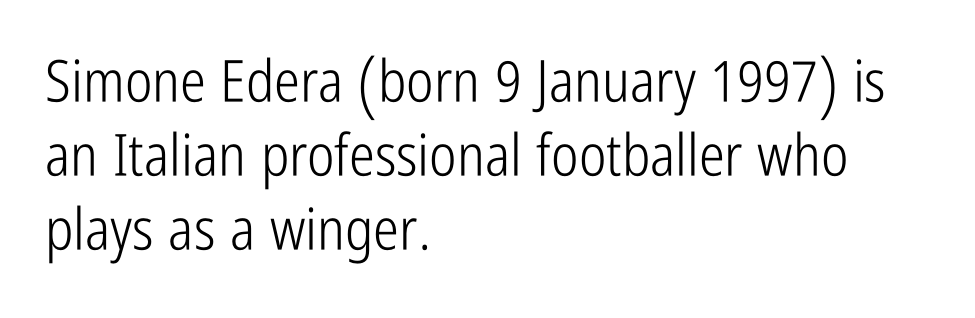
{"serif": "no", "italic": "no", "bold": "no", "weight": "light", "width": "condensed", "stroke_contrast": "low", "x_height": "medium", "monospaced": "no", "underline": "no", "align": "left", "line_spacing": "normal", "line_spacing_ratio": 1.28, "letter_spacing": "normal", "letter_spacing_em": 0.0, "glyph_px": 58}
